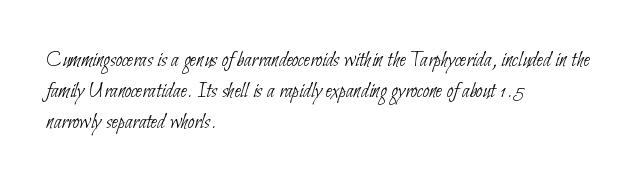
The vertical gap from one line to the next is medium. The letterforms sit at book weight or below. Underline: absent. All the whitespace from short lines collects on the right. The type is set solid horizontally, with unmodified tracking.
